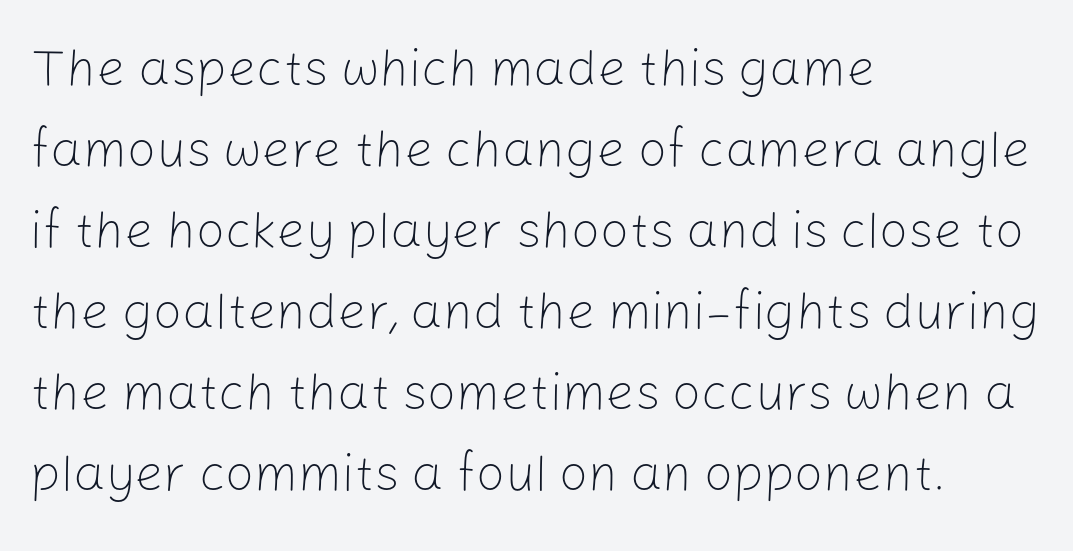
This sample is left-justified, so line endings fall wherever the words run out. Vertical stems look standard width or narrower in stroke. These lines are rendered in a variable-pitch font. Students, note that the glyphs here touch the page at normal intervals.
